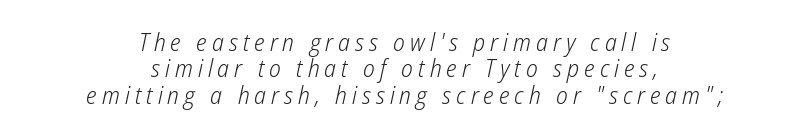
{"italic": "yes", "lean": "right", "slant_degrees": 12, "bold": "no", "underline": "no", "align": "center", "line_spacing": "tight", "line_spacing_ratio": 1.06, "letter_spacing": "wide", "letter_spacing_em": 0.2, "glyph_px": 25}
